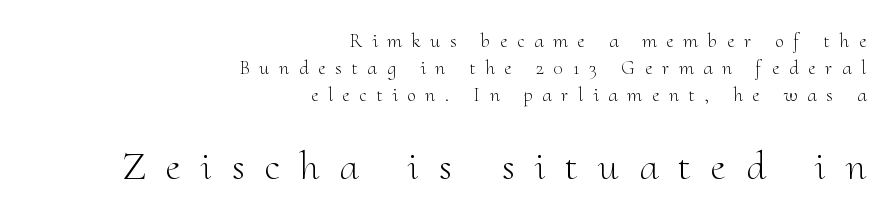
{"serif": "yes", "italic": "no", "bold": "no", "weight": "light", "width": "normal", "stroke_contrast": "medium", "x_height": "small", "monospaced": "no", "underline": "no", "align": "right", "line_spacing": "normal", "line_spacing_ratio": 1.34, "letter_spacing": "wide", "letter_spacing_em": 0.49, "larger_block": "second", "size_ratio": 2.05, "glyph_px": 41}
